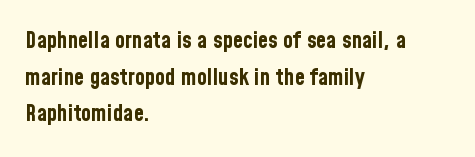
Visually the block forms a straight wall on the left and a jagged coastline on the right. The letters are bold, with thick, heavy strokes. The gap between lines stays unmarked. This sample keeps an unexceptional amount of space between lines. The horizontal fit of the characters is conventional and even. Vertical strokes here are truly vertical.
